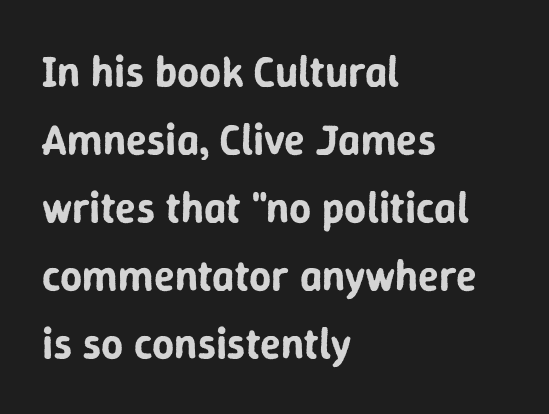
The image shows 43 px sans-serif type, upright; set left-aligned, normal line spacing (1.58x), normal letter spacing, not underlined; low stroke contrast and a medium x-height.
